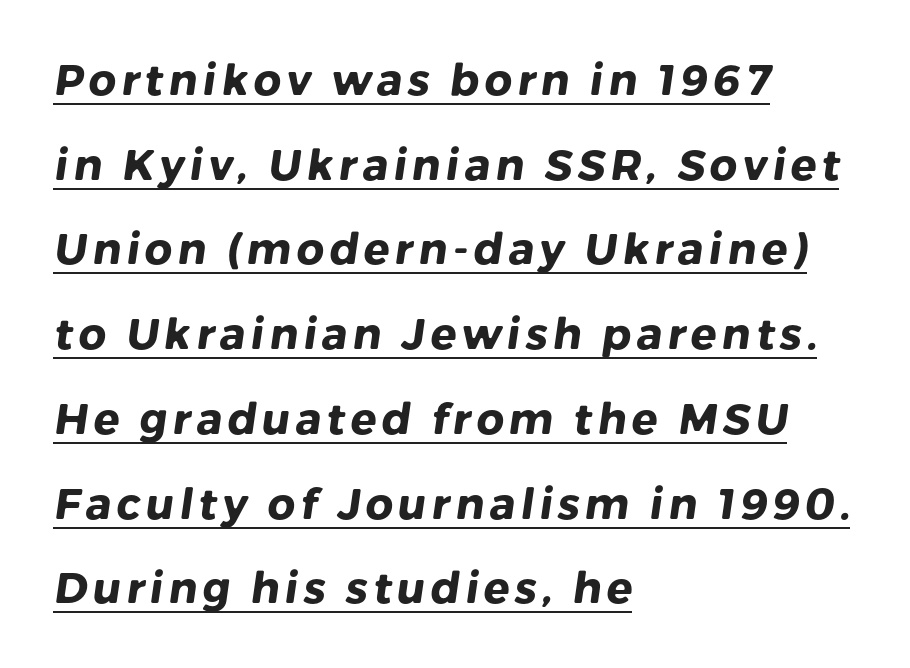
{"serif": "no", "bold": "yes", "weight": "heavy", "width": "normal", "stroke_contrast": "low", "x_height": "medium", "monospaced": "no", "underline": "yes", "align": "left", "line_spacing": "loose", "line_spacing_ratio": 1.97, "glyph_px": 43}
